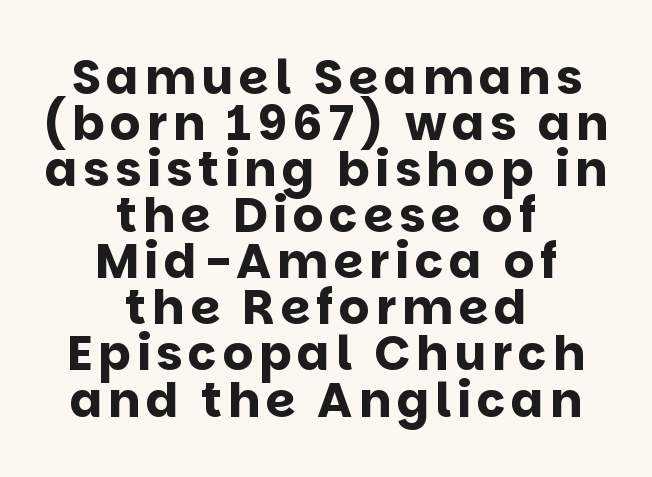
Type style note: lacks serifs. The typesetter chose a symmetrical, centered arrangement here. This sample uses an upright cut, with every glyph sitting square on the baseline. Compared with an ordinary text face, these strokes are far heavier — a full bold. These lines are rendered in a variable-pitch font.
